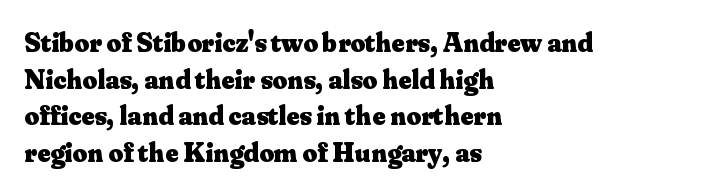
{"serif": "yes", "italic": "no", "bold": "yes", "weight": "heavy", "width": "normal", "stroke_contrast": "medium", "x_height": "small", "monospaced": "no", "underline": "no", "align": "left", "line_spacing": "normal", "line_spacing_ratio": 1.31, "letter_spacing": "normal", "letter_spacing_em": 0.0, "glyph_px": 28}
